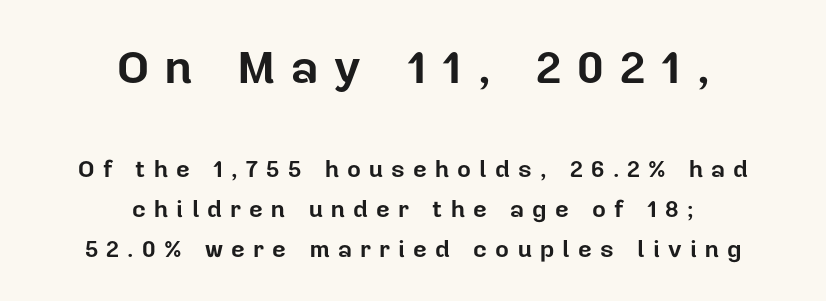
{"serif": "no", "italic": "no", "bold": "yes", "weight": "bold", "width": "normal", "stroke_contrast": "low", "x_height": "medium", "monospaced": "no", "underline": "no", "align": "center", "line_spacing": "normal", "line_spacing_ratio": 1.68, "letter_spacing": "wide", "letter_spacing_em": 0.34, "larger_block": "first", "size_ratio": 1.96, "glyph_px": 47}
